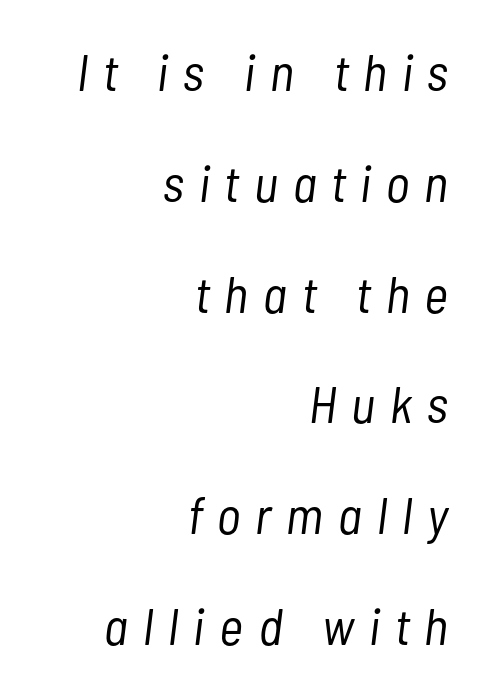
{"italic": "yes", "lean": "right", "slant_degrees": 7, "bold": "no", "weight": "light", "width": "condensed", "stroke_contrast": "low", "x_height": "medium", "monospaced": "no", "underline": "no", "align": "right", "line_spacing": "loose", "line_spacing_ratio": 2.13, "letter_spacing": "wide", "letter_spacing_em": 0.29, "glyph_px": 52}
